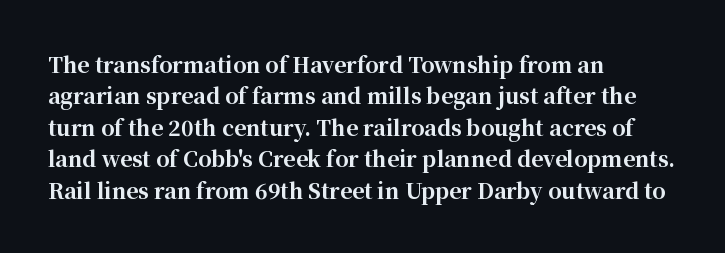
Q: Is the text bold? A: Yes.
Q: Is the text italic (slanted)? A: No, it is upright.
Q: Is the text underlined? A: No.
Q: How is the paragraph aligned? A: Left-aligned.
Q: Is the spacing between letters normal or unusually wide? A: Normal.
Q: Is the spacing between lines tight, normal or loose? A: Normal.
